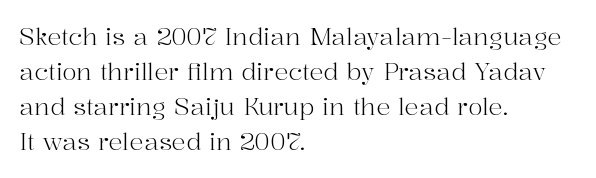
Q: Is the text bold? A: No.
Q: Is the text italic (slanted)? A: No, it is upright.
Q: Is the text underlined? A: No.
Q: How is the paragraph aligned? A: Left-aligned.
Q: Is the spacing between letters normal or unusually wide? A: Normal.
Q: Is the spacing between lines tight, normal or loose? A: Normal.
